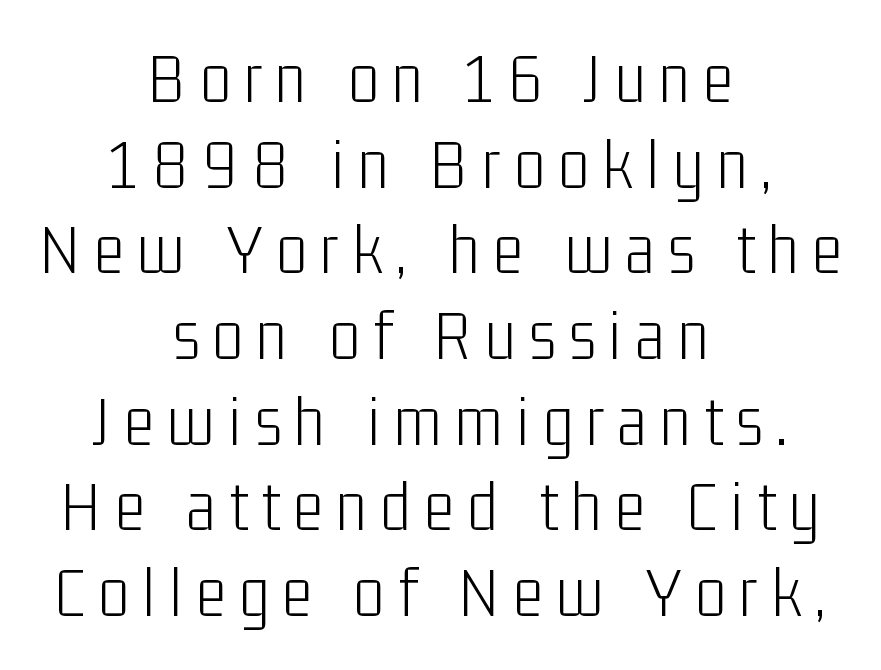
Q: Is the text bold? A: No.
Q: Is the text italic (slanted)? A: No, it is upright.
Q: Is the typeface a serif or a sans-serif typeface? A: Sans-serif.
Q: Is the text underlined? A: No.
Q: How is the paragraph aligned? A: Centered.
Q: Width (condensed, normal, or wide)? A: Condensed.
Q: Stroke contrast? A: Low.
Q: x-height? A: Medium.
Q: Monospaced? A: No.
